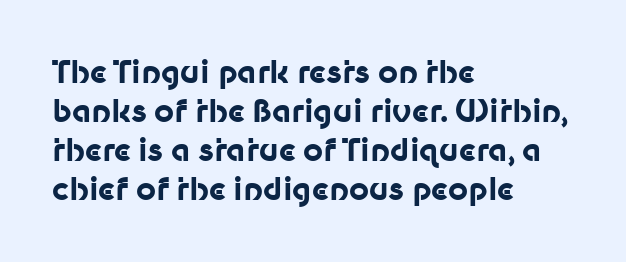
Quick note: interline space is typical. No feet cap the strokes, marking this as sans-serif type. The zone under the glyphs is completely vacant. I'd describe the lettering as bold — thick and assertive. Do the characters align in a grid? No, the font is proportional.
